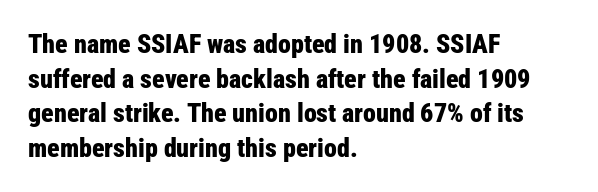
{"italic": "no", "bold": "yes", "underline": "no", "align": "left", "line_spacing": "normal", "line_spacing_ratio": 1.33, "letter_spacing": "normal", "letter_spacing_em": 0.0, "glyph_px": 26}
